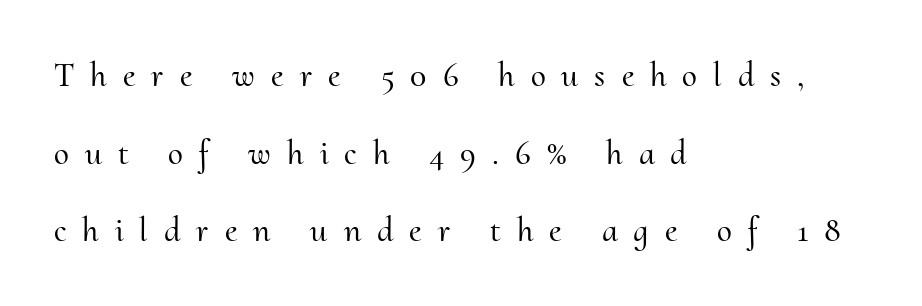
Horizontal alignment here is leftward, the default for most running prose. The rendering shows small feet on the letterforms — a serif design. Horizontal bands of white between lines are thick stripes. Just letters on the line, the space beneath them empty. The line texture is sparse and dotted thanks to wide tracking. A typesetter would call this proportional, since set widths differ per character.
